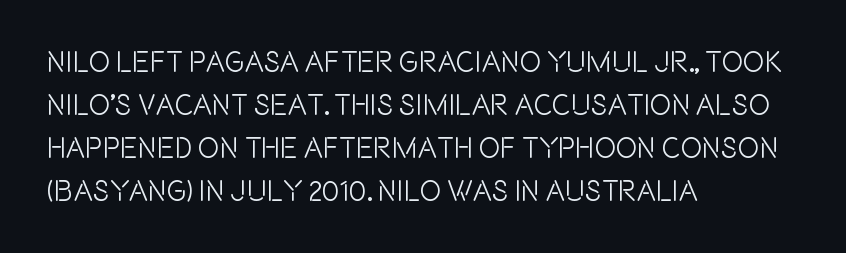
{"serif": "no", "italic": "no", "width": "condensed", "x_height": "large", "monospaced": "no", "underline": "no", "align": "left", "line_spacing": "normal", "line_spacing_ratio": 1.48, "letter_spacing": "normal", "letter_spacing_em": 0.0, "glyph_px": 29}
